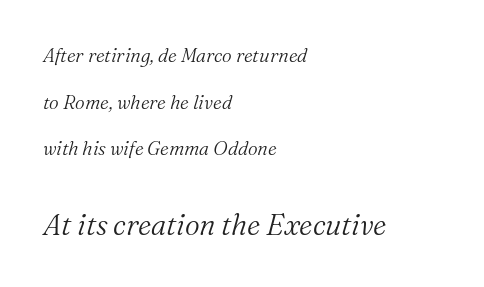
The rag falls on the right side of this text block. This is serif lettering, the kind often seen in printed books. The vertical gap from one line to the next is large. This reads as an unemphasized weight, regular at the heaviest. Quick note: underline off.
